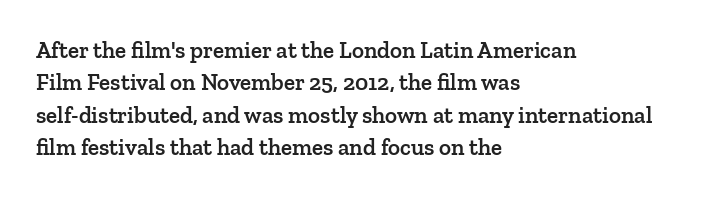
Q: Is the text bold? A: Semi-bold.
Q: Is the text italic (slanted)? A: No, it is upright.
Q: Is the text underlined? A: No.
Q: How is the paragraph aligned? A: Left-aligned.
Q: Is the spacing between letters normal or unusually wide? A: Normal.
Q: Is the spacing between lines tight, normal or loose? A: Normal.
